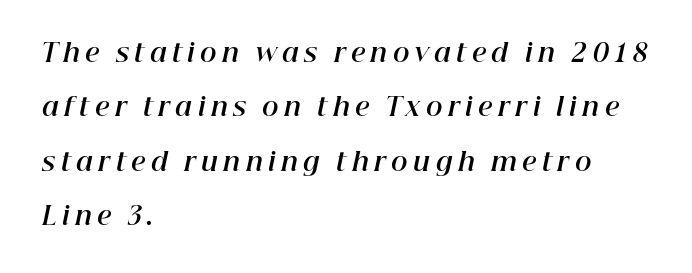
{"italic": "yes", "lean": "right", "slant_degrees": 12, "bold": "yes", "underline": "no", "align": "left", "line_spacing": "loose", "line_spacing_ratio": 2.18, "letter_spacing": "wide", "letter_spacing_em": 0.22, "glyph_px": 25}
